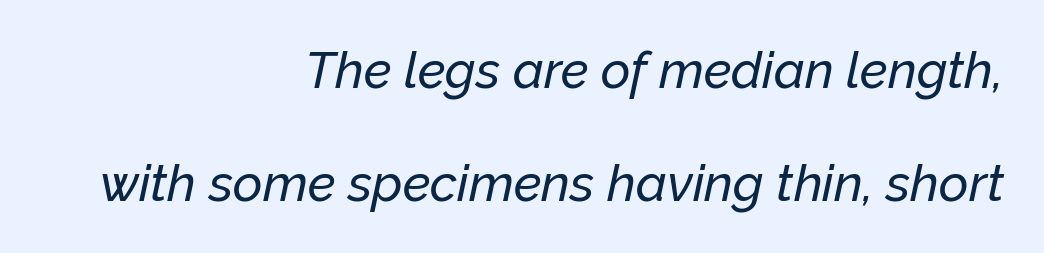
{"italic": "yes", "lean": "right", "slant_degrees": 12, "width": "normal", "stroke_contrast": "low", "x_height": "medium", "monospaced": "no", "underline": "no", "align": "right", "line_spacing": "loose", "line_spacing_ratio": 2.21, "letter_spacing": "normal", "letter_spacing_em": 0.0, "glyph_px": 51}
